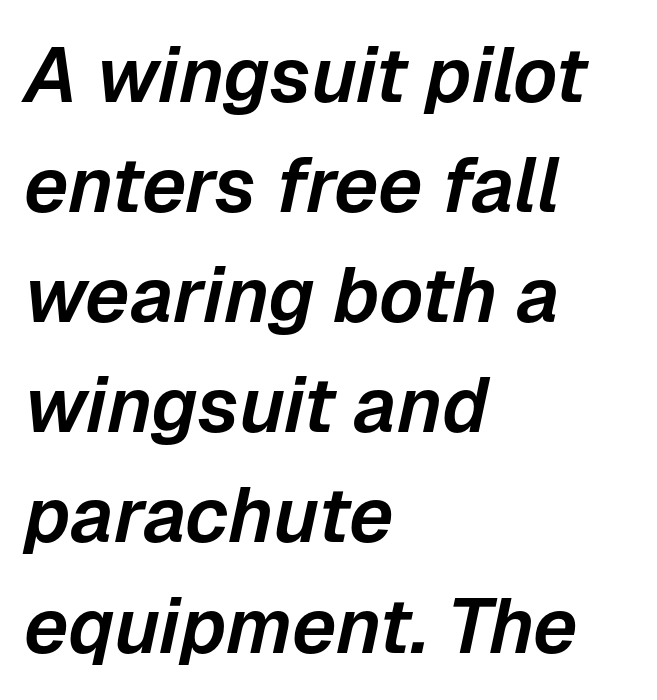
A clean baseline with only descenders dipping below it. The rendering uses natural spacing where letterforms have individual widths. Students, note that the glyphs here touch the page at normal intervals. The typography opts for an oblique posture over an upright one.
